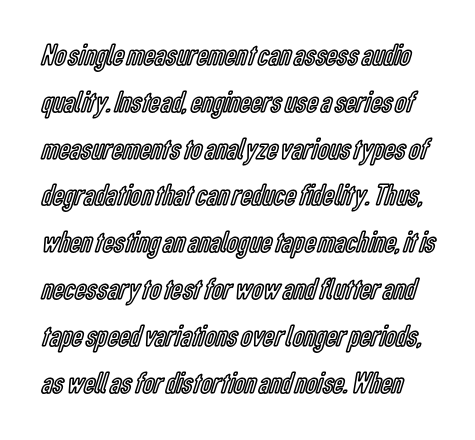
Q: Is the text italic (slanted)? A: Yes.
Q: Is the text underlined? A: No.
Q: Is the spacing between letters normal or unusually wide? A: Normal.
Q: Is the spacing between lines tight, normal or loose? A: Normal.
Q: Width (condensed, normal, or wide)? A: Condensed.
Q: x-height? A: Medium.
Q: Monospaced? A: No.
